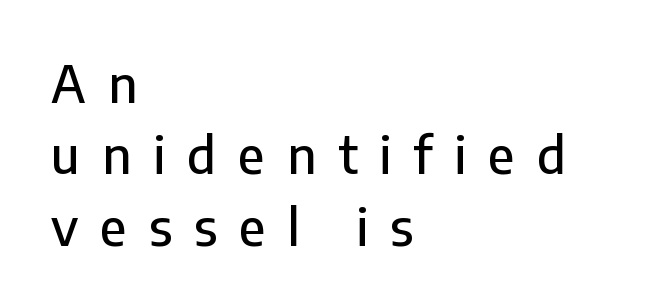
If you drew a ruler down the left edge, every line would touch it. Think of a printed novel: that variable character pitch is what you see here. Nobody drew a line under any word here. Glyph-to-glyph distance is far greater than everyday printed text. No feet cap the strokes, marking this as sans-serif type.
